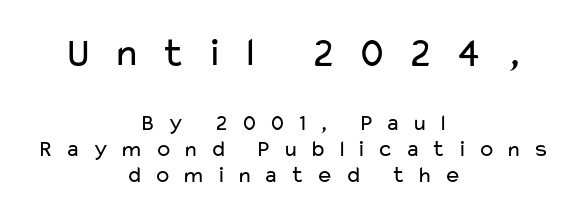
Q: Is the text bold? A: No.
Q: Is the text italic (slanted)? A: No, it is upright.
Q: Is the typeface a serif or a sans-serif typeface? A: Sans-serif.
Q: Is the text underlined? A: No.
Q: How is the paragraph aligned? A: Centered.
Q: Is the spacing between letters normal or unusually wide? A: Unusually wide.
Q: Is the spacing between lines tight, normal or loose? A: Tight.
Q: Which block of text is set in a larger size, the first (top) or the second (bottom)? A: The first (top) one.
Q: Width (condensed, normal, or wide)? A: Wide.
Q: Stroke contrast? A: Low.
Q: x-height? A: Medium.
Q: Monospaced? A: No.
